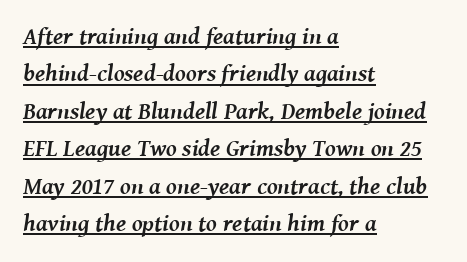
{"italic": "yes", "lean": "right", "slant_degrees": 8, "bold": "yes", "underline": "yes", "align": "left", "line_spacing": "normal", "line_spacing_ratio": 1.56, "letter_spacing": "normal", "letter_spacing_em": 0.0, "glyph_px": 24}
